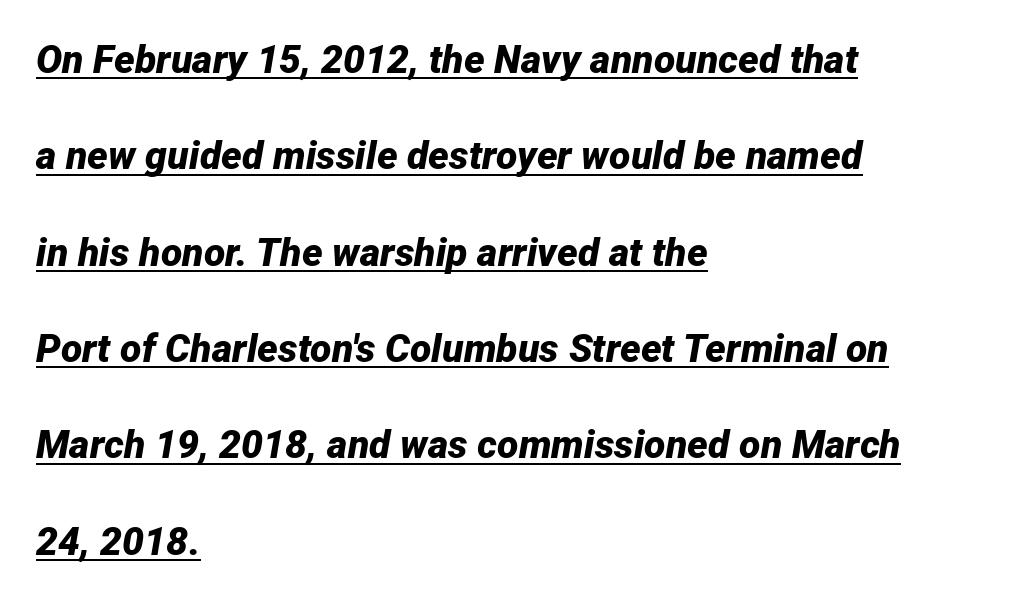
Q: Is the text bold? A: Yes.
Q: Is the text italic (slanted)? A: Yes, it leans right by about 12 degrees.
Q: Is the text underlined? A: Yes.
Q: How is the paragraph aligned? A: Left-aligned.
Q: Is the spacing between letters normal or unusually wide? A: Normal.
Q: Is the spacing between lines tight, normal or loose? A: Loose.
Q: Width (condensed, normal, or wide)? A: Normal.
Q: Stroke contrast? A: Low.
Q: x-height? A: Medium.
Q: Monospaced? A: No.
